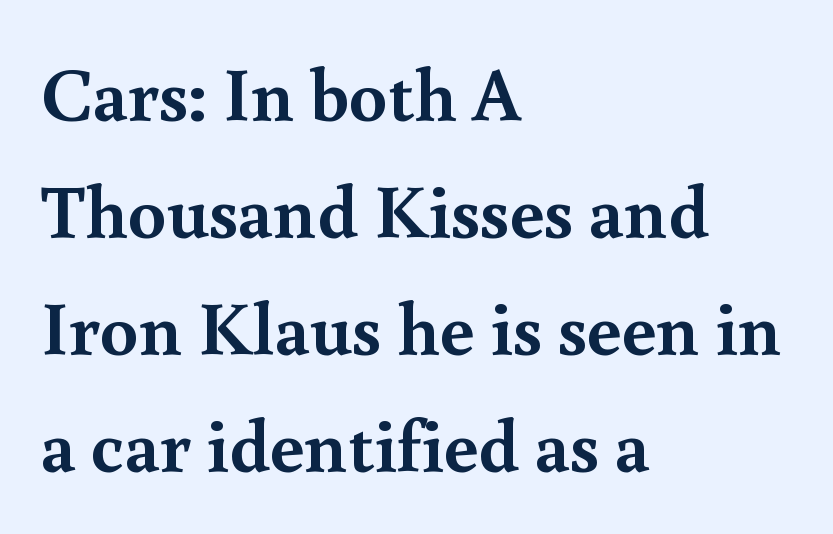
{"serif": "yes", "italic": "no", "bold": "yes", "weight": "semibold", "width": "normal", "x_height": "small", "monospaced": "no", "underline": "no", "align": "left", "line_spacing": "normal", "line_spacing_ratio": 1.54, "letter_spacing": "normal", "letter_spacing_em": 0.0, "glyph_px": 76}
